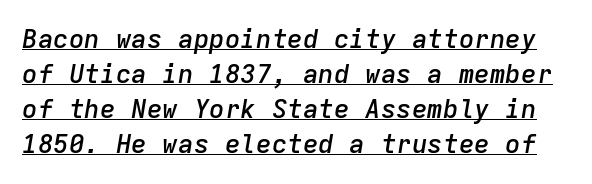
The image shows 26 px text type, italic (leaning right); set normal line spacing (1.35x), normal letter spacing, underlined.
